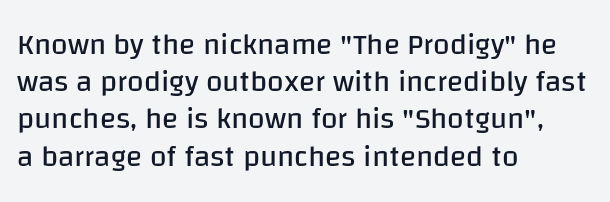
Q: Is the text bold? A: No.
Q: Is the text italic (slanted)? A: No, it is upright.
Q: Is the typeface a serif or a sans-serif typeface? A: Sans-serif.
Q: Is the text underlined? A: No.
Q: How is the paragraph aligned? A: Left-aligned.
Q: Is the spacing between letters normal or unusually wide? A: Normal.
Q: Width (condensed, normal, or wide)? A: Normal.
Q: Stroke contrast? A: Low.
Q: x-height? A: Large.
Q: Monospaced? A: No.
